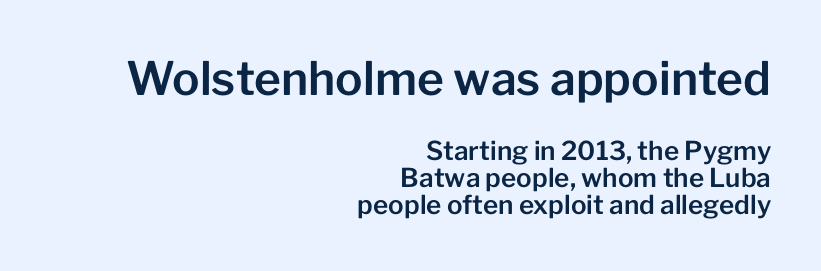
Q: Is the text italic (slanted)? A: No, it is upright.
Q: Is the typeface a serif or a sans-serif typeface? A: Sans-serif.
Q: Is the text underlined? A: No.
Q: How is the paragraph aligned? A: Right-aligned.
Q: Is the spacing between letters normal or unusually wide? A: Normal.
Q: Is the spacing between lines tight, normal or loose? A: Tight.
Q: Which block of text is set in a larger size, the first (top) or the second (bottom)? A: The first (top) one.
Q: Width (condensed, normal, or wide)? A: Normal.
Q: Stroke contrast? A: Low.
Q: x-height? A: Medium.
Q: Monospaced? A: No.
